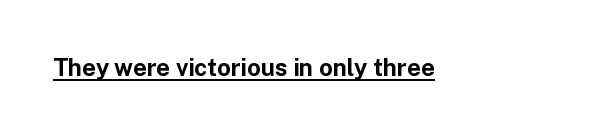
The image shows 24 px bold type, upright; set normal letter spacing, underlined.
